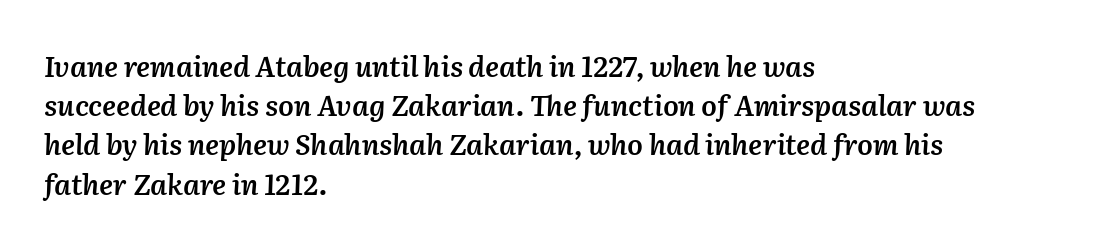
Q: Is the text bold? A: Semi-bold.
Q: Is the text italic (slanted)? A: Yes, it leans right by about 2 degrees.
Q: Is the text underlined? A: No.
Q: How is the paragraph aligned? A: Left-aligned.
Q: Is the spacing between letters normal or unusually wide? A: Normal.
Q: Is the spacing between lines tight, normal or loose? A: Normal.
Q: Width (condensed, normal, or wide)? A: Normal.
Q: Stroke contrast? A: Medium.
Q: x-height? A: Medium.
Q: Monospaced? A: No.
